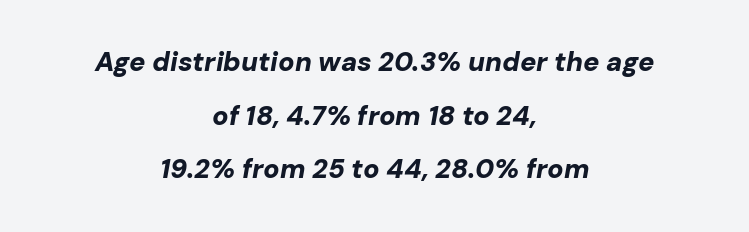
The type is set solid horizontally, with unmodified tracking. How would I describe the line gaps? Wide and relaxed. The area under the type is left untouched. If you folded the block vertically in half, each line would mirror itself in length. Quick note: italic. The font is running at its bold setting.
